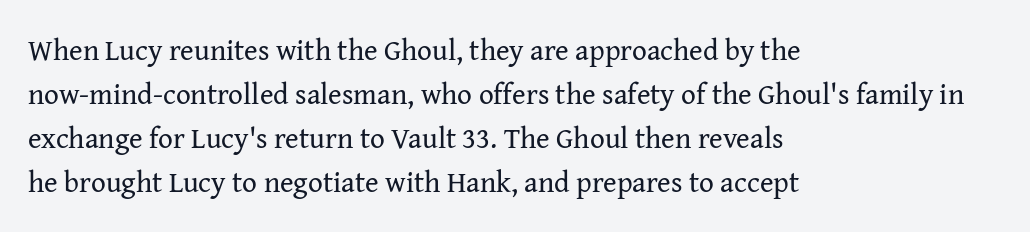
Q: Is the text bold? A: No.
Q: Is the text italic (slanted)? A: No, it is upright.
Q: Is the typeface a serif or a sans-serif typeface? A: Serif.
Q: Is the text underlined? A: No.
Q: How is the paragraph aligned? A: Left-aligned.
Q: Is the spacing between letters normal or unusually wide? A: Normal.
Q: Is the spacing between lines tight, normal or loose? A: Normal.
Q: Width (condensed, normal, or wide)? A: Normal.
Q: Stroke contrast? A: Medium.
Q: x-height? A: Medium.
Q: Monospaced? A: No.
